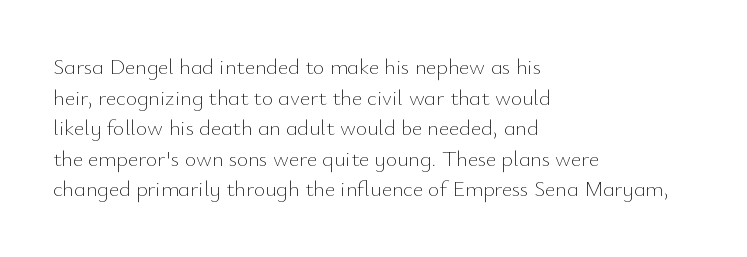
{"italic": "no", "bold": "no", "underline": "no", "align": "left", "line_spacing": "normal", "line_spacing_ratio": 1.39, "letter_spacing": "normal", "letter_spacing_em": 0.0, "glyph_px": 22}
